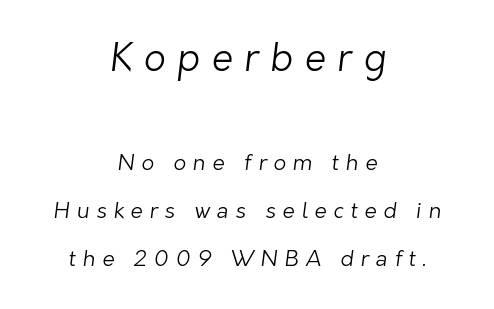
Q: Is the text bold? A: No.
Q: Is the typeface a serif or a sans-serif typeface? A: Sans-serif.
Q: Is the text underlined? A: No.
Q: How is the paragraph aligned? A: Centered.
Q: Is the spacing between letters normal or unusually wide? A: Unusually wide.
Q: Is the spacing between lines tight, normal or loose? A: Loose.
Q: Which block of text is set in a larger size, the first (top) or the second (bottom)? A: The first (top) one.
Q: Width (condensed, normal, or wide)? A: Normal.
Q: Stroke contrast? A: Low.
Q: x-height? A: Medium.
Q: Monospaced? A: No.
